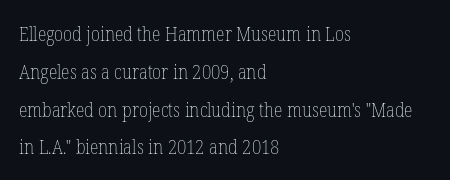
The image shows 20 px text type, upright; set left-aligned, line spacing 1.89x, normal letter spacing, not underlined.
